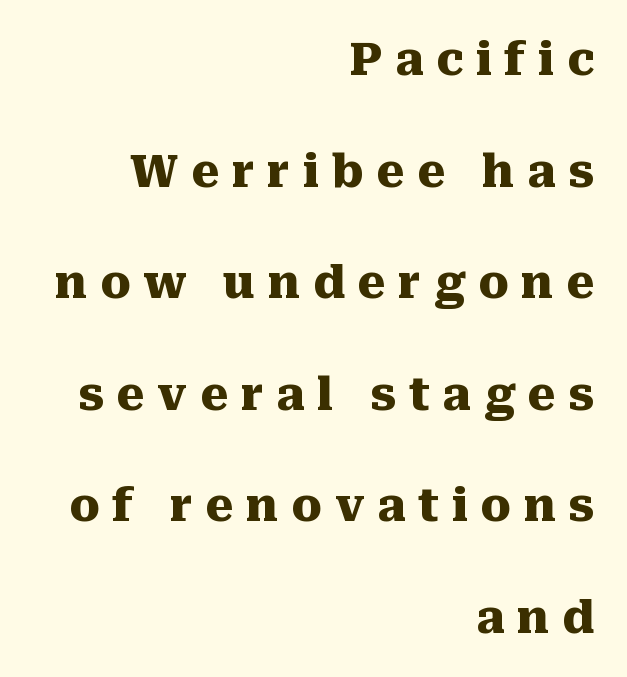
Q: Is the text bold? A: Yes.
Q: Is the text italic (slanted)? A: No, it is upright.
Q: Is the typeface a serif or a sans-serif typeface? A: Serif.
Q: Is the text underlined? A: No.
Q: How is the paragraph aligned? A: Right-aligned.
Q: Is the spacing between letters normal or unusually wide? A: Unusually wide.
Q: Is the spacing between lines tight, normal or loose? A: Loose.
Q: Width (condensed, normal, or wide)? A: Normal.
Q: Stroke contrast? A: Medium.
Q: x-height? A: Medium.
Q: Monospaced? A: No.
